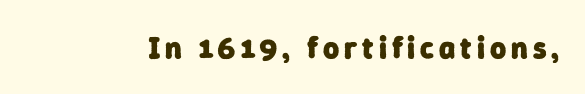
Q: Is the text bold? A: Yes.
Q: Is the typeface a serif or a sans-serif typeface? A: Sans-serif.
Q: Is the text underlined? A: No.
Q: Width (condensed, normal, or wide)? A: Normal.
Q: Stroke contrast? A: Low.
Q: x-height? A: Medium.
Q: Monospaced? A: No.
